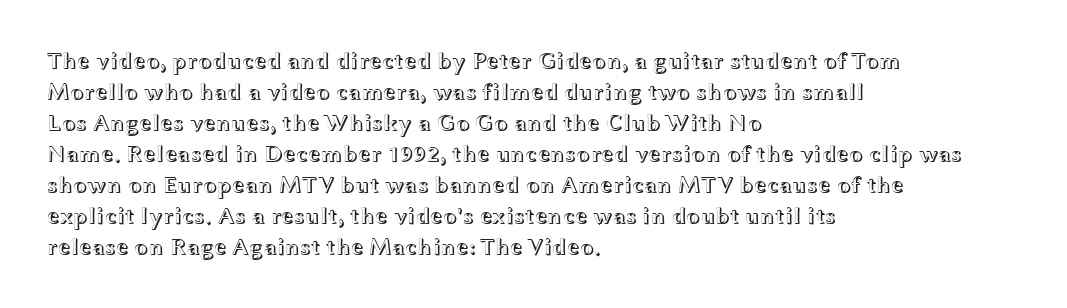
{"italic": "no", "underline": "no", "align": "left", "line_spacing": "normal", "line_spacing_ratio": 1.35, "letter_spacing": "normal", "letter_spacing_em": 0.0, "glyph_px": 23}
